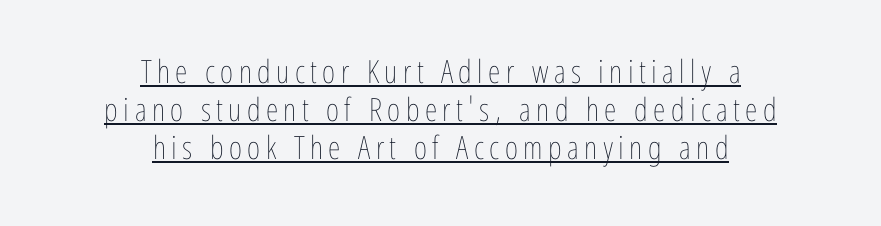
{"italic": "no", "bold": "no", "weight": "thin", "width": "condensed", "stroke_contrast": "low", "x_height": "medium", "monospaced": "no", "underline": "yes", "align": "center", "line_spacing_ratio": 1.18, "glyph_px": 32}
